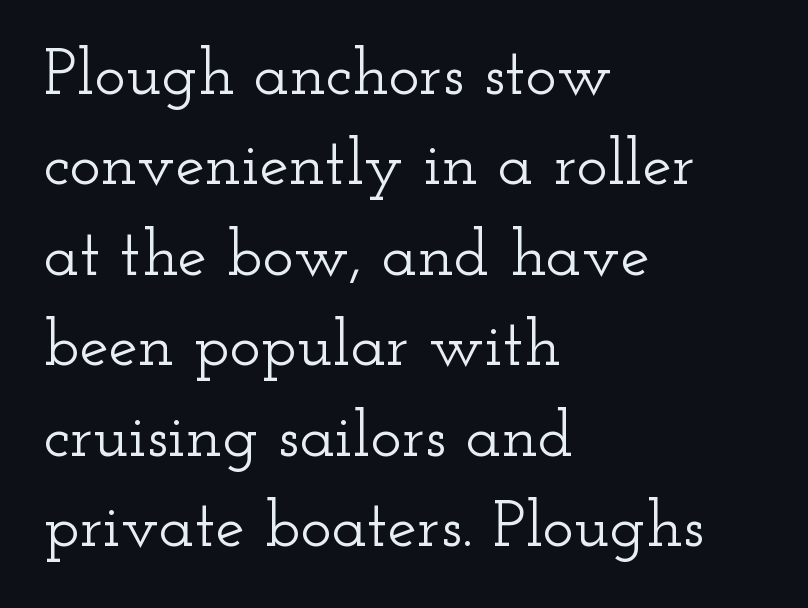
Q: Is the text italic (slanted)? A: No, it is upright.
Q: Is the typeface a serif or a sans-serif typeface? A: Serif.
Q: Is the text underlined? A: No.
Q: How is the paragraph aligned? A: Left-aligned.
Q: Is the spacing between letters normal or unusually wide? A: Normal.
Q: Is the spacing between lines tight, normal or loose? A: Normal.
Q: Width (condensed, normal, or wide)? A: Wide.
Q: Stroke contrast? A: Low.
Q: x-height? A: Small.
Q: Monospaced? A: No.
